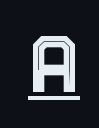
Q: Is the text italic (slanted)? A: No, it is upright.
Q: Is the text underlined? A: Yes.
Q: Width (condensed, normal, or wide)? A: Normal.
Q: x-height? A: Medium.
Q: Monospaced? A: No.
